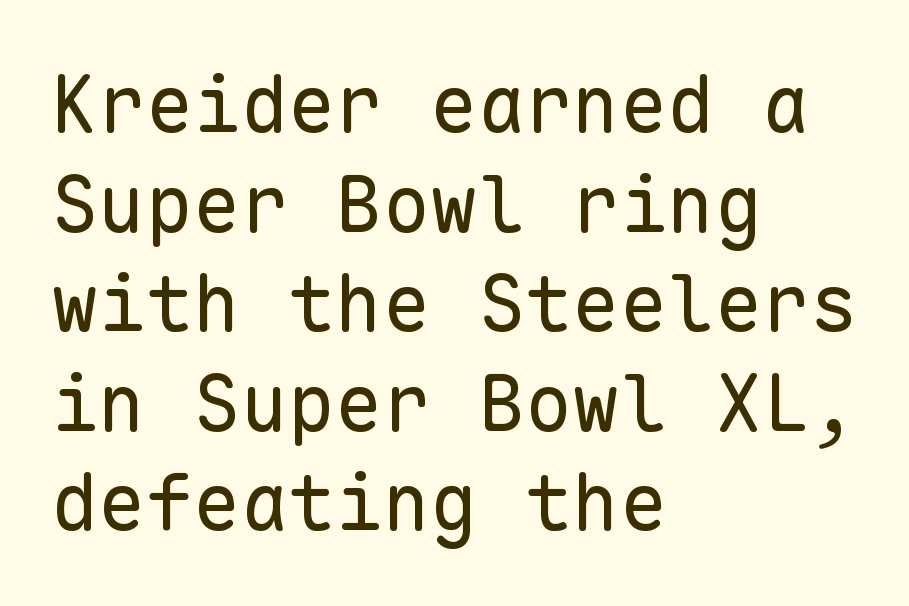
The image shows 79 px regular-weight sans-serif type, upright, monospaced; set left-aligned, normal line spacing (1.26x), normal letter spacing, not underlined; low stroke contrast and a medium x-height.
